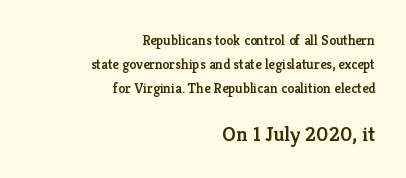
Q: Is the text bold? A: Semi-bold.
Q: Is the text italic (slanted)? A: No, it is upright.
Q: Is the text underlined? A: No.
Q: How is the paragraph aligned? A: Right-aligned.
Q: Is the spacing between letters normal or unusually wide? A: Normal.
Q: Which block of text is set in a larger size, the first (top) or the second (bottom)? A: The second (bottom) one.
